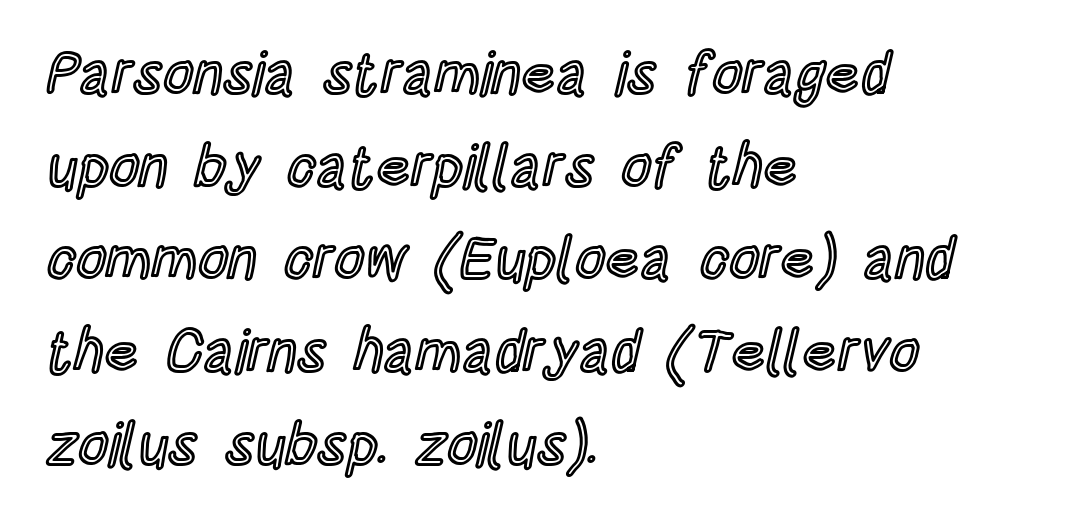
The image shows 59 px condensed type; set left-aligned, normal line spacing (1.57x), normal letter spacing, not underlined; a large x-height.
